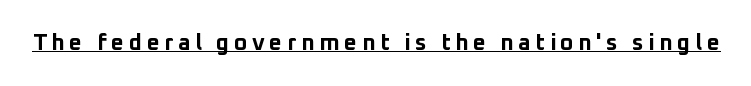
Q: Is the text bold? A: Yes.
Q: Is the text italic (slanted)? A: No, it is upright.
Q: Is the text underlined? A: Yes.
